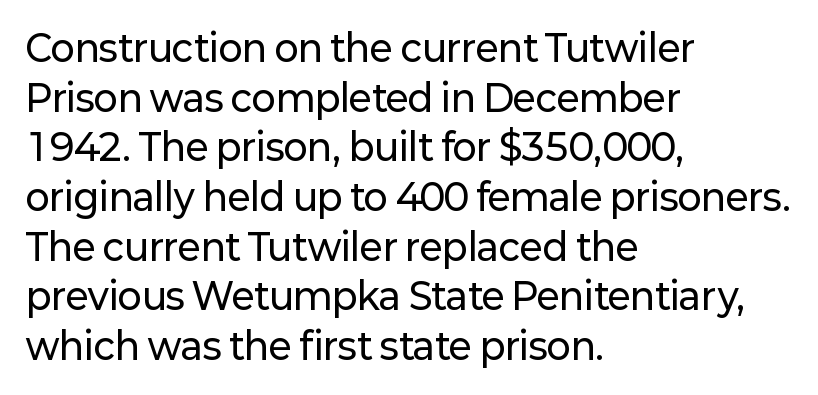
Font category for this specimen: sans-serif. What stands out about the letter spacing? Nothing — it is the standard amount. Proportional: the letters do not fall into vertical columns. The leading is moderate, giving the passage an even texture. The letters stand straight up with perfectly vertical stems.
